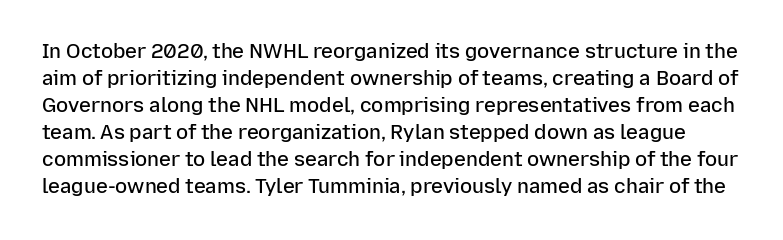
Q: Is the text bold? A: Semi-bold.
Q: Is the text italic (slanted)? A: No, it is upright.
Q: Is the text underlined? A: No.
Q: Is the spacing between letters normal or unusually wide? A: Normal.
Q: Is the spacing between lines tight, normal or loose? A: Normal.
